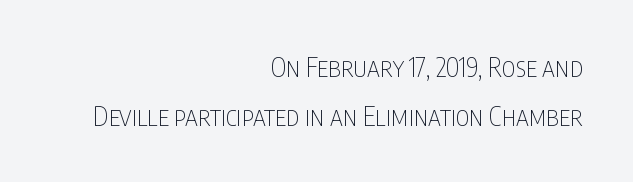
The image shows 26 px text type, upright; set right-aligned, line spacing 1.87x, normal letter spacing, not underlined.
